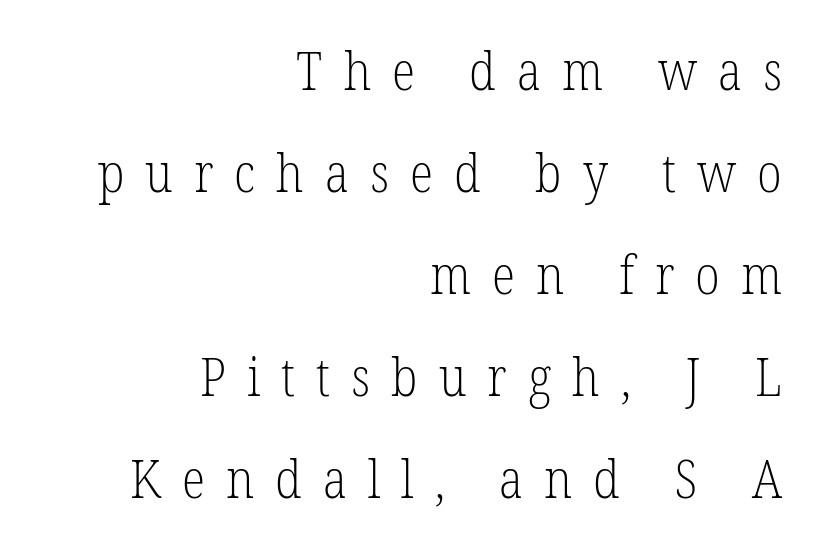
Italic: no, the glyphs are upright roman. The specimen omits any rule beneath the text block's lines. The characters are drawn with everyday or finer stroke widths. Typographically, this falls in the serif category. Characters follow at a spacing far wider than the type designer built in. Horizontally, the lines are justified to the trailing edge only.
